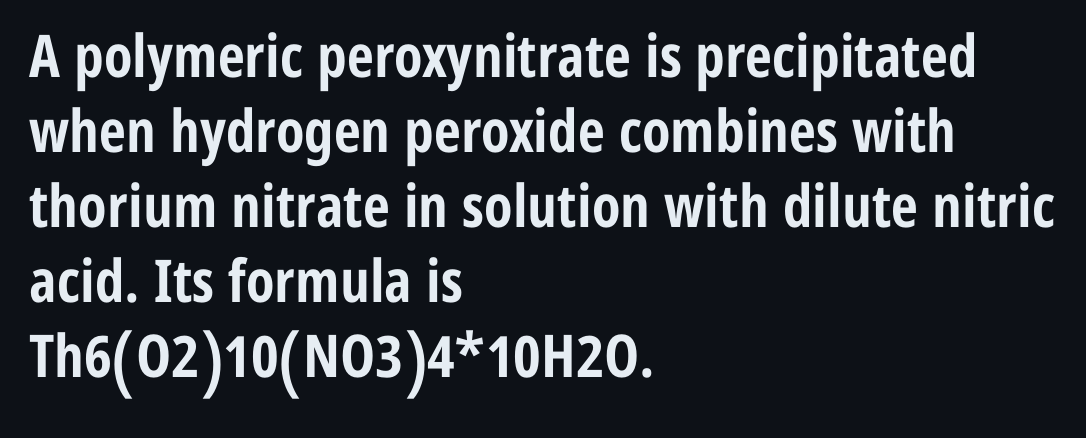
The image shows 59 px bold, condensed sans-serif type, upright; set left-aligned, normal line spacing (1.27x), normal letter spacing, not underlined; low stroke contrast and a medium x-height.
